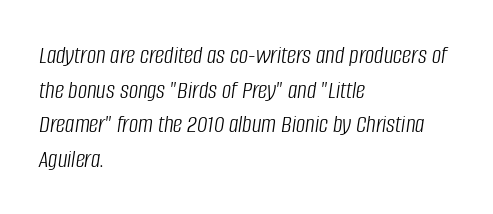
Q: Is the text bold? A: No.
Q: Is the text italic (slanted)? A: Yes, it leans right by about 8 degrees.
Q: Is the text underlined? A: No.
Q: How is the paragraph aligned? A: Left-aligned.
Q: Is the spacing between letters normal or unusually wide? A: Normal.
Q: Is the spacing between lines tight, normal or loose? A: Normal.
